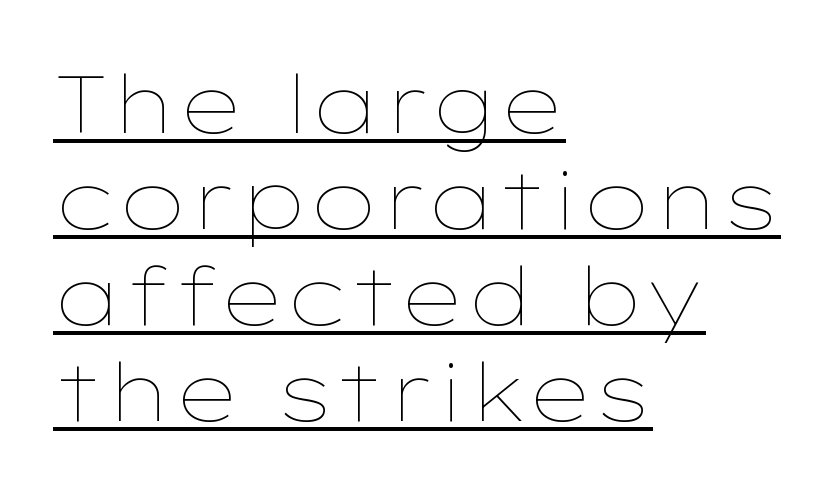
Q: Is the text bold? A: No.
Q: Is the text italic (slanted)? A: No, it is upright.
Q: Is the text underlined? A: Yes.
Q: How is the paragraph aligned? A: Left-aligned.
Q: Is the spacing between letters normal or unusually wide? A: Normal.
Q: Width (condensed, normal, or wide)? A: Wide.
Q: Stroke contrast? A: Low.
Q: x-height? A: Medium.
Q: Monospaced? A: No.
